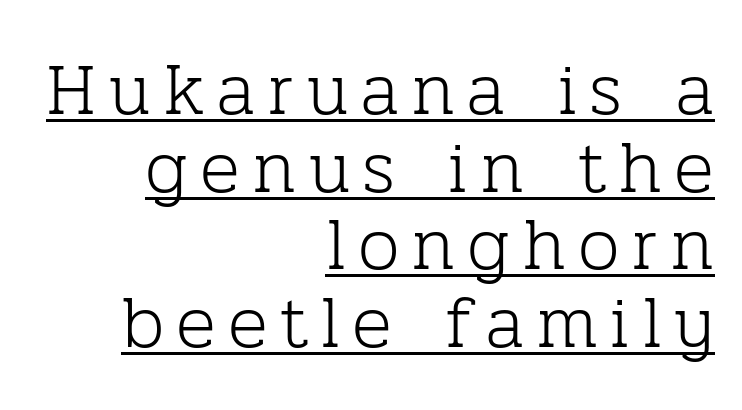
No italicization has been applied; the sample stays upright. Caption: lettering with a line underneath. The typeface chosen for these lines features serifs. Very little white space separates one row of letters from the next. Right-aligned paragraph, ragged on the left. Character widths vary here, with narrow letters taking less room than wide ones.
